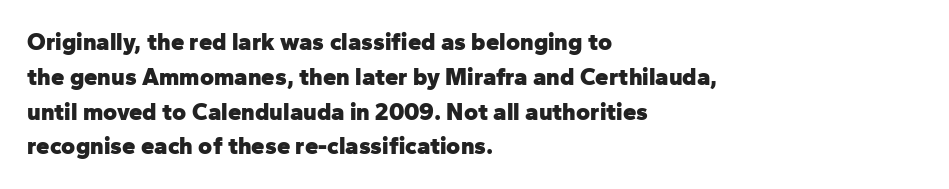
The image shows 24 px bold type, upright; set left-aligned, normal line spacing (1.45x), normal letter spacing, not underlined.
